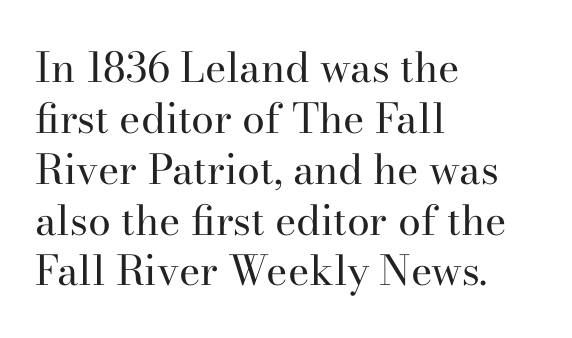
{"serif": "yes", "italic": "no", "bold": "no", "weight": "regular", "width": "normal", "stroke_contrast": "high", "x_height": "small", "monospaced": "no", "underline": "no", "align": "left", "line_spacing_ratio": 1.24, "letter_spacing": "normal", "letter_spacing_em": 0.0, "glyph_px": 41}
